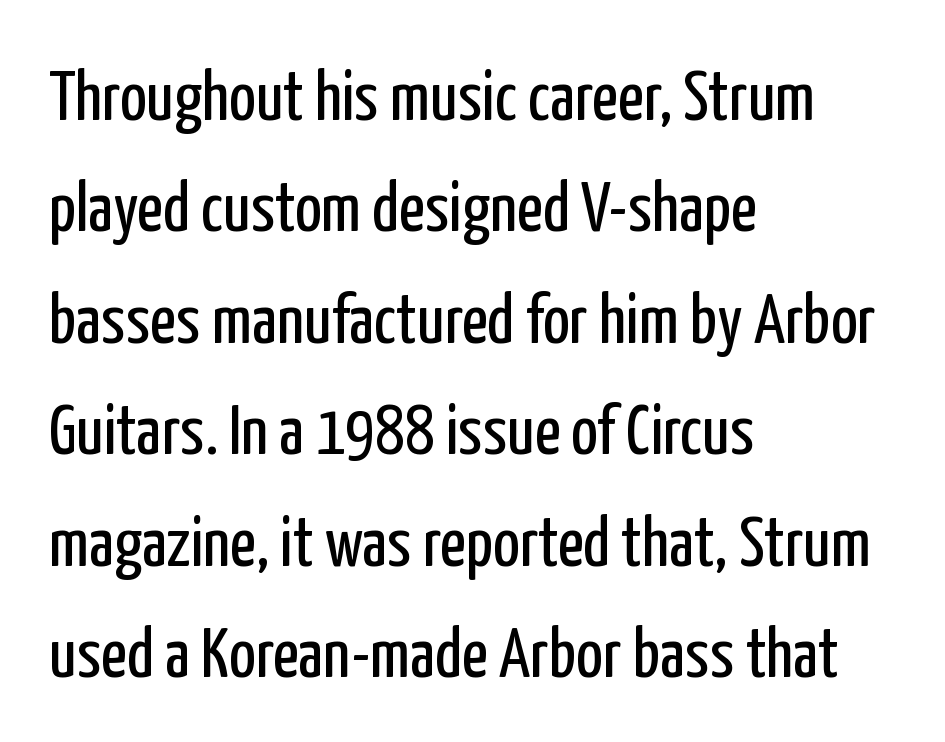
The image shows 71 px regular-weight, condensed sans-serif type, upright; set left-aligned, normal line spacing (1.57x), normal letter spacing, not underlined; low stroke contrast and a medium x-height.
